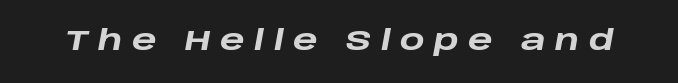
The zone under the glyphs is completely vacant. Varying glyph widths throughout — classic text-font behaviour. Its strokes are broad and dark, the hallmark of bold type. Observe the lean: these are italic letterforms.
